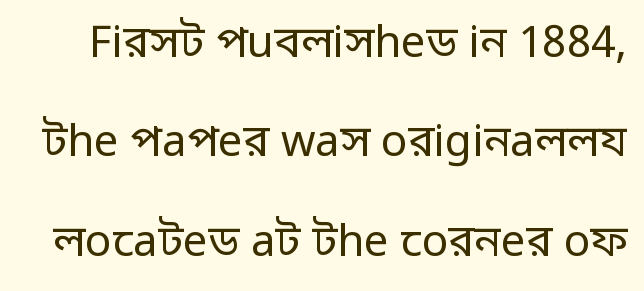
The image shows 44 px regular-weight sans-serif type, upright; set loose line spacing (2.26x), normal letter spacing, not underlined; low stroke contrast and a medium x-height.
